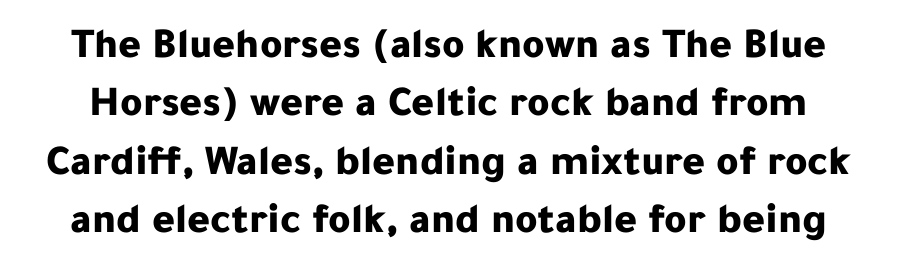
{"serif": "no", "italic": "no", "bold": "yes", "weight": "bold", "width": "normal", "stroke_contrast": "low", "x_height": "medium", "monospaced": "no", "underline": "no", "line_spacing": "normal", "line_spacing_ratio": 1.36, "letter_spacing": "normal", "letter_spacing_em": 0.0, "glyph_px": 43}
